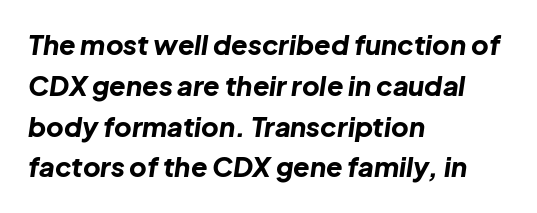
{"italic": "yes", "lean": "right", "slant_degrees": 8, "bold": "yes", "underline": "no", "align": "left", "line_spacing": "normal", "line_spacing_ratio": 1.51, "letter_spacing": "normal", "letter_spacing_em": 0.0, "glyph_px": 27}
